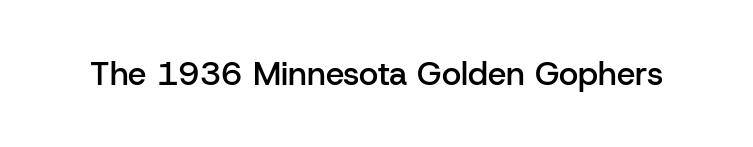
These lines keep a tight, regular rhythm from letter to letter. Do the characters align in a grid? No, the font is proportional. Only glyphs here, with clear space below each row. The font's upright variant was chosen for this text.
